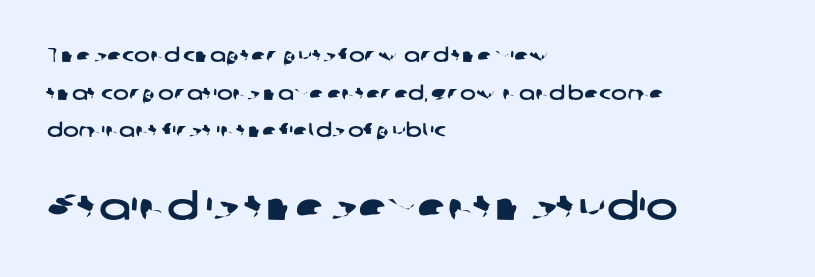
All the whitespace from short lines collects on the right. Is this a fixed-width face? No — the glyphs have proportional, varying widths. Quick note: underline off. Which of the two is more prominent by size? The second, at the bottom.
